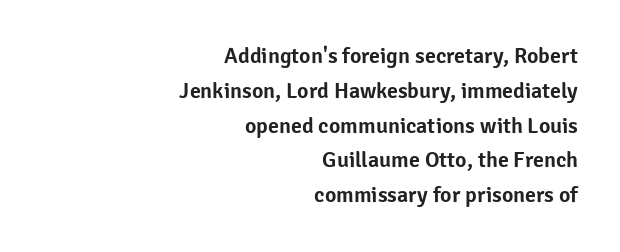
The image shows 22 px text type, upright; set right-aligned, normal line spacing (1.58x), normal letter spacing, not underlined.
